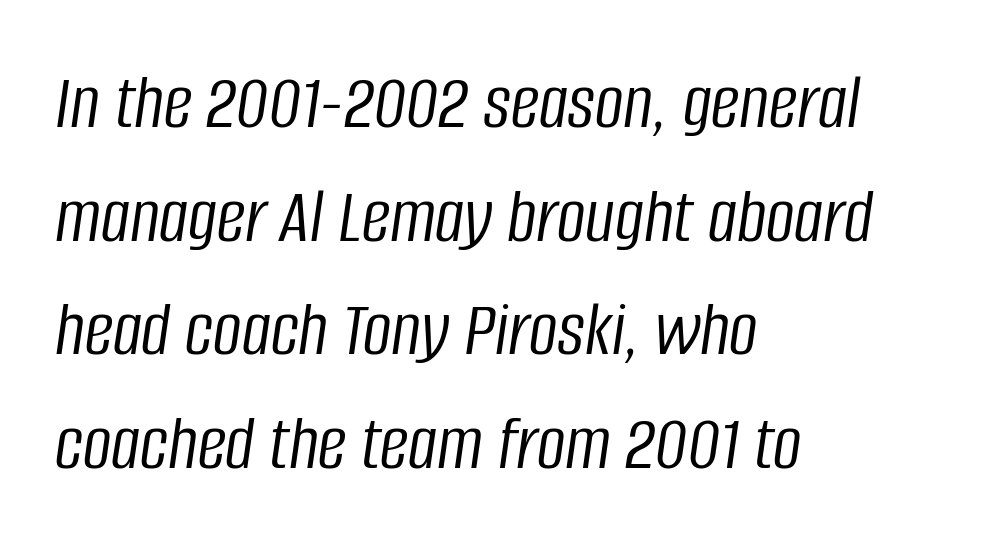
Q: Is the text bold? A: No.
Q: Is the text italic (slanted)? A: Yes, it leans right by about 8 degrees.
Q: Is the text underlined? A: No.
Q: How is the paragraph aligned? A: Left-aligned.
Q: Is the spacing between letters normal or unusually wide? A: Normal.
Q: Is the spacing between lines tight, normal or loose? A: Normal.
Q: Width (condensed, normal, or wide)? A: Condensed.
Q: Stroke contrast? A: Low.
Q: x-height? A: Large.
Q: Monospaced? A: No.
